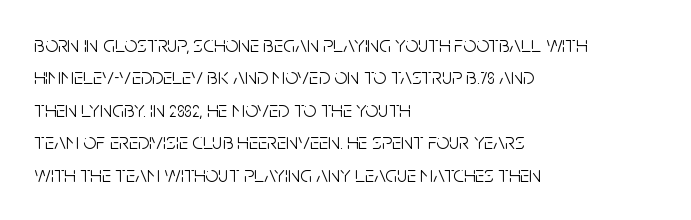
The image shows 23 px text type, upright; set left-aligned, normal line spacing (1.41x), normal letter spacing, not underlined.
